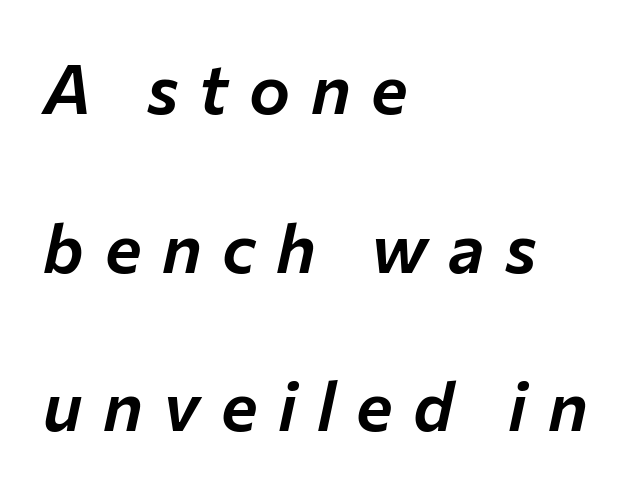
Plain, unruled lines of type. The glyphs look as if they've been sheared to an angle. How are the letters spaced? Widely, with obvious added tracking. What's the leading like? Stretched, with rows far apart. Think of a printed novel: that variable character pitch is what you see here.
